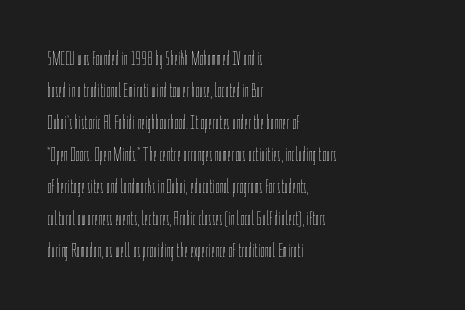
{"italic": "no", "bold": "no", "underline": "no", "align": "left", "line_spacing": "normal", "line_spacing_ratio": 1.6, "letter_spacing": "normal", "letter_spacing_em": 0.0, "glyph_px": 20}
